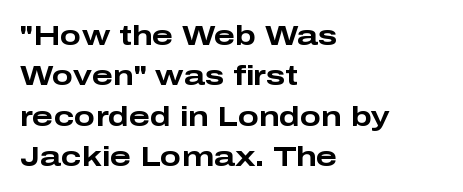
The image shows 28 px bold, wide sans-serif type, upright; set left-aligned, normal line spacing (1.44x), normal letter spacing, not underlined; low stroke contrast and a medium x-height.
